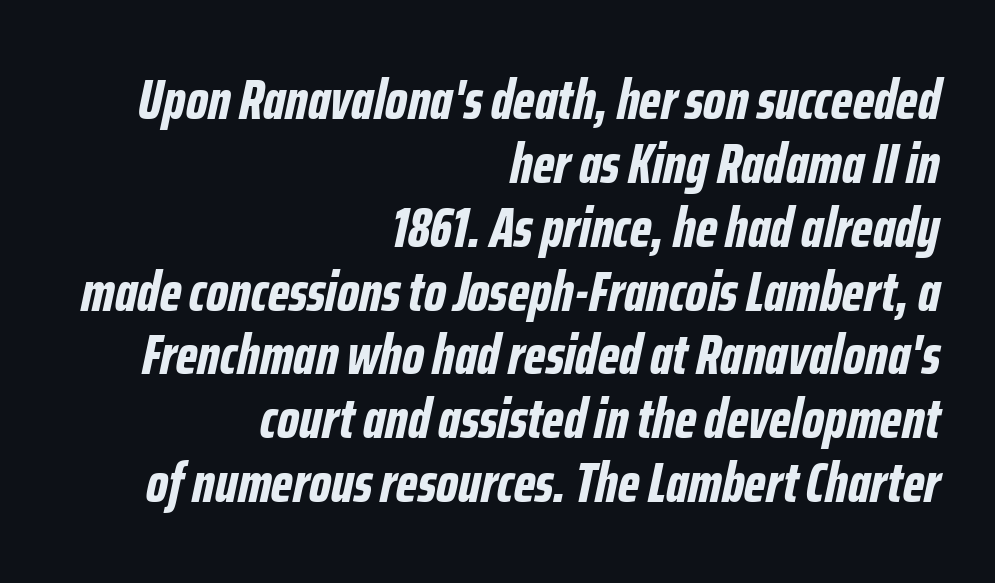
The image shows 56 px bold, condensed type, italic (leaning right); set right-aligned, tight line spacing (1.14x), normal letter spacing, not underlined; low stroke contrast and a medium x-height.
